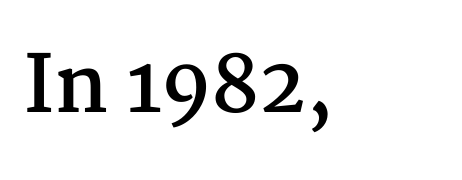
The image shows 78 px semibold serif type, upright; set left-aligned, normal letter spacing, not underlined; medium stroke contrast and a medium x-height.
